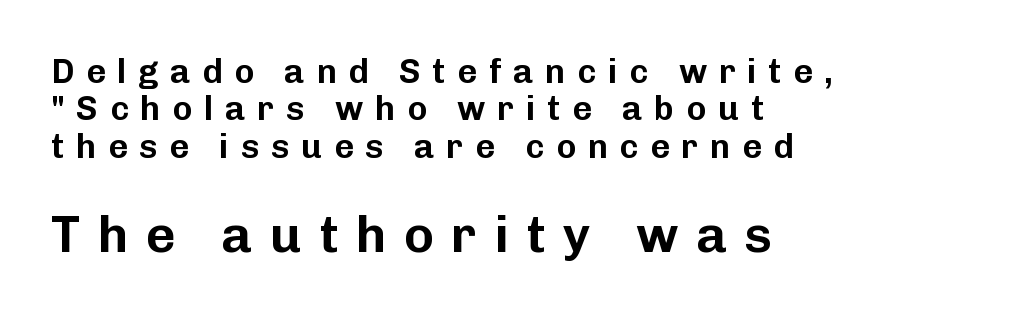
Q: Is the text italic (slanted)? A: No, it is upright.
Q: Is the typeface a serif or a sans-serif typeface? A: Sans-serif.
Q: Is the text underlined? A: No.
Q: How is the paragraph aligned? A: Left-aligned.
Q: Is the spacing between letters normal or unusually wide? A: Unusually wide.
Q: Is the spacing between lines tight, normal or loose? A: Tight.
Q: Which block of text is set in a larger size, the first (top) or the second (bottom)? A: The second (bottom) one.
Q: Width (condensed, normal, or wide)? A: Normal.
Q: Stroke contrast? A: Low.
Q: x-height? A: Medium.
Q: Monospaced? A: No.
